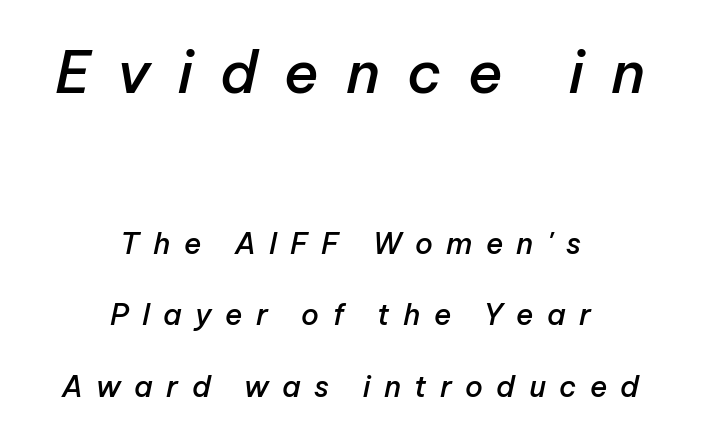
Horizontally, the lines are justified to the midpoint only. Each word looks stretched out because of the extra space between its letters. Size hierarchy here favors the leading block over the trailing one. Here the designer chose a conventional face with non-uniform glyph widths. Rows of type keep a wide berth in the vertical direction.
